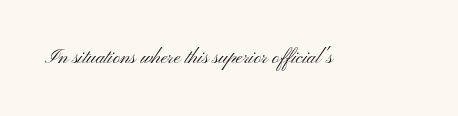
The image shows 20 px text type; set normal letter spacing, not underlined.
